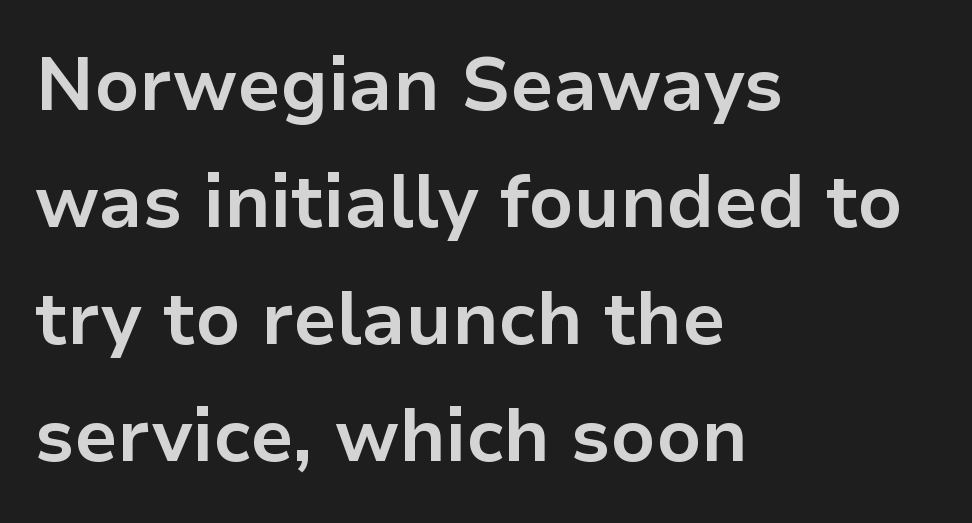
Clear beneath every line of the passage. Check where the strokes stop: nothing finishes them off — pure sans. Proportional: the letters do not fall into vertical columns. Upright lettering throughout.
